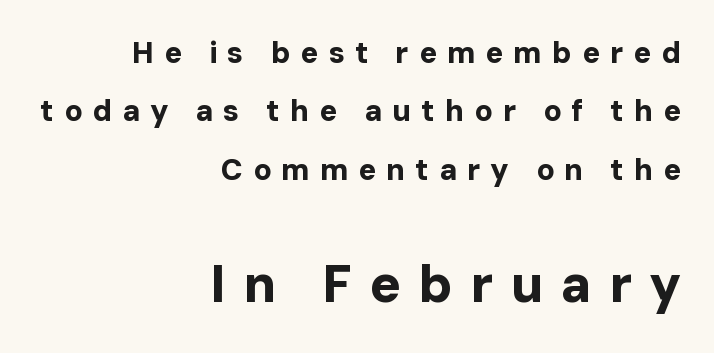
Q: Is the text bold? A: Yes.
Q: Is the text italic (slanted)? A: No, it is upright.
Q: Is the typeface a serif or a sans-serif typeface? A: Sans-serif.
Q: Is the text underlined? A: No.
Q: How is the paragraph aligned? A: Right-aligned.
Q: Is the spacing between letters normal or unusually wide? A: Unusually wide.
Q: Is the spacing between lines tight, normal or loose? A: Loose.
Q: Which block of text is set in a larger size, the first (top) or the second (bottom)? A: The second (bottom) one.
Q: Width (condensed, normal, or wide)? A: Normal.
Q: Stroke contrast? A: Low.
Q: x-height? A: Medium.
Q: Monospaced? A: No.
